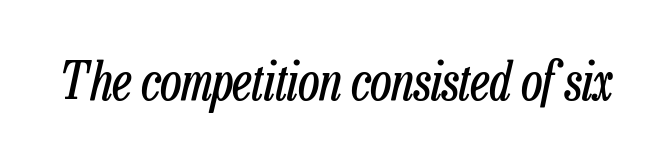
This reads as an unemphasized weight, regular at the heaviest. Observe the lean: these are italic letterforms. Students, note that the glyphs here touch the page at normal intervals. The specimen omits any rule beneath the text block's lines.
